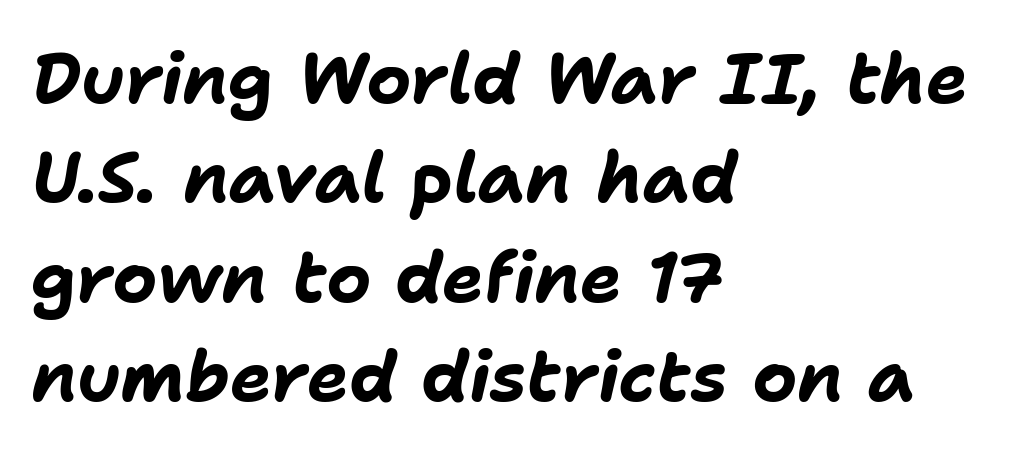
{"italic": "yes", "lean": "right", "slant_degrees": 11, "bold": "yes", "weight": "bold", "width": "normal", "stroke_contrast": "low", "x_height": "medium", "monospaced": "no", "underline": "no", "align": "left", "line_spacing": "normal", "line_spacing_ratio": 1.42, "letter_spacing": "normal", "letter_spacing_em": 0.0, "glyph_px": 70}
